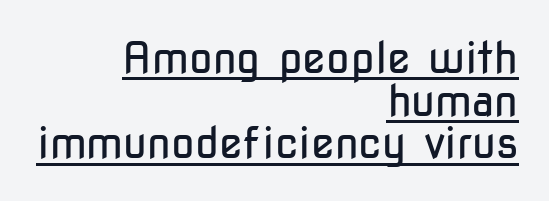
The image shows 43 px regular-weight, condensed sans-serif type, upright; set right-aligned, tight line spacing (0.99x), normal letter spacing, underlined; low stroke contrast and a medium x-height.
